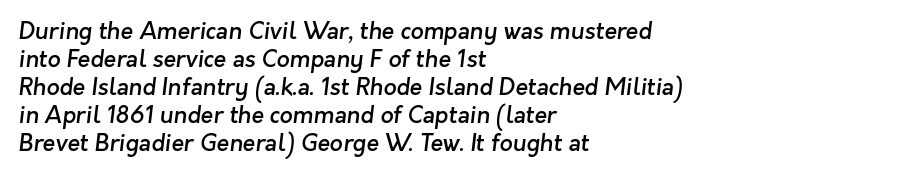
These lines stack with their left ends in a neat column. Summary of weight: moderately heavy, a semibold. Descenders hang freely into open space. The type is set solid horizontally, with unmodified tracking.
